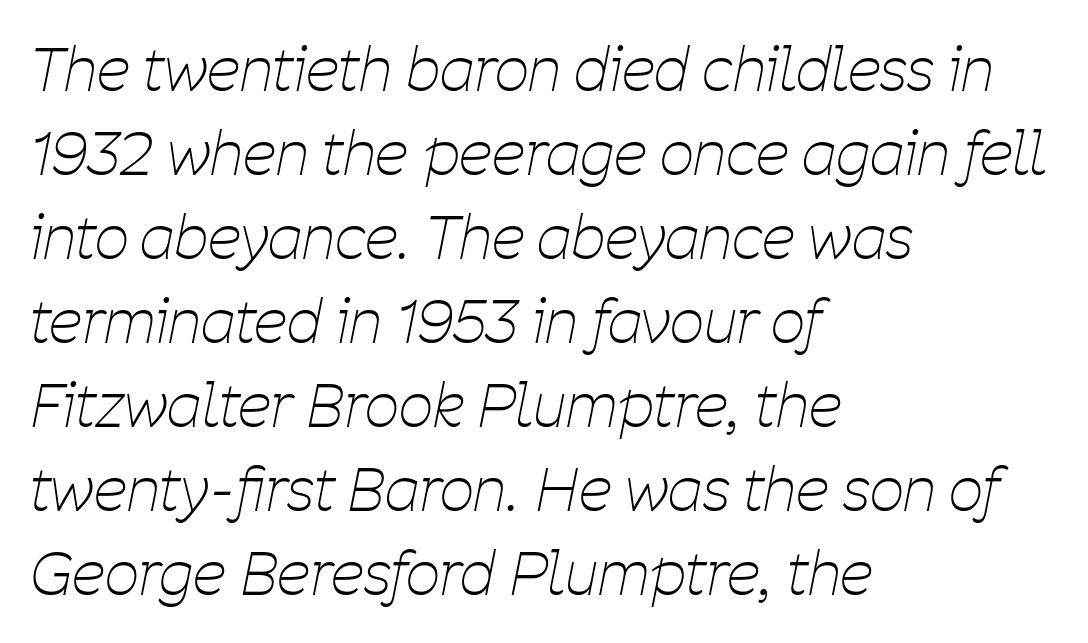
Q: Is the text bold? A: No.
Q: Is the text italic (slanted)? A: Yes, it leans right by about 11 degrees.
Q: Is the text underlined? A: No.
Q: How is the paragraph aligned? A: Left-aligned.
Q: Is the spacing between letters normal or unusually wide? A: Normal.
Q: Is the spacing between lines tight, normal or loose? A: Normal.
Q: Width (condensed, normal, or wide)? A: Condensed.
Q: Stroke contrast? A: Low.
Q: x-height? A: Medium.
Q: Monospaced? A: No.
